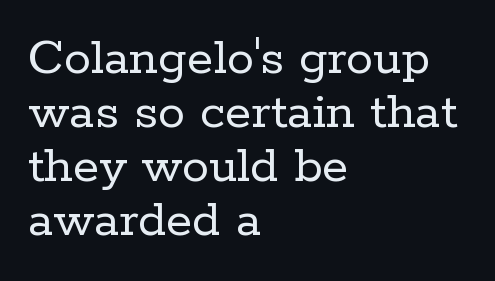
{"serif": "yes", "italic": "no", "bold": "no", "weight": "regular", "width": "normal", "stroke_contrast": "low", "x_height": "medium", "monospaced": "no", "underline": "no", "align": "left", "line_spacing": "tight", "line_spacing_ratio": 1.0, "letter_spacing": "normal", "letter_spacing_em": 0.0, "glyph_px": 54}
